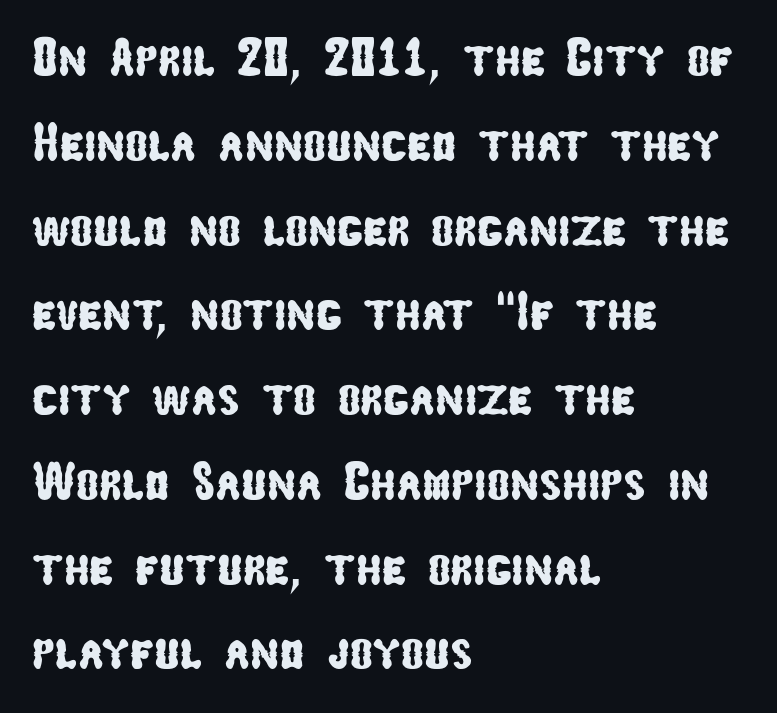
Looks like regular typesetting: each glyph gets only the width it needs. Only glyphs here, with clear space below each row. Line beginnings align vertically; line endings do not. The designer went with a sans here, leaving each stem footless.
